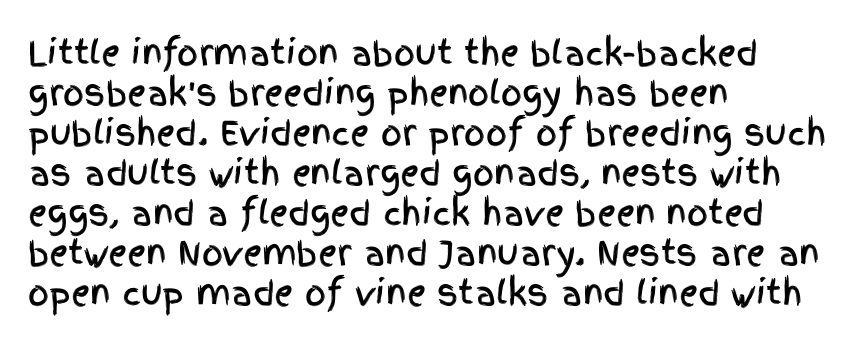
The image shows 33 px condensed sans-serif type, upright; set left-aligned, line spacing 1.21x, normal letter spacing, not underlined; a large x-height.
